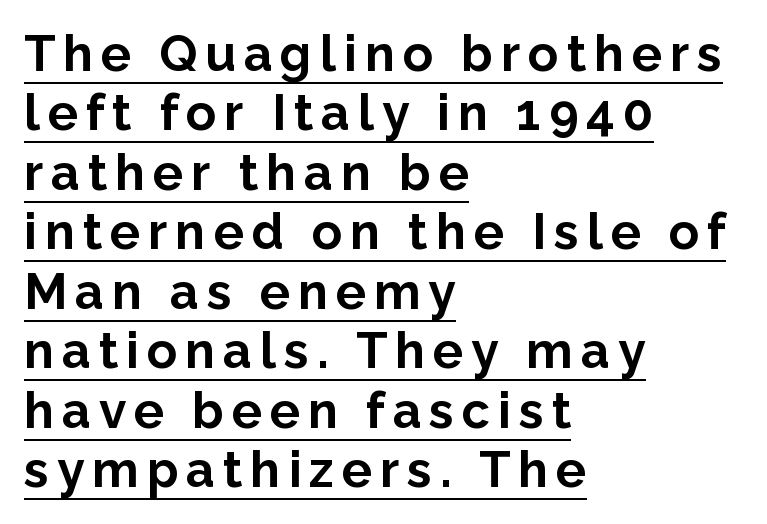
Its strokes are broad and dark, the hallmark of bold type. The letters stand upright; this is a roman face. Think of a printed novel: that variable character pitch is what you see here. Letterform terminals end flat and unadorned throughout the passage. The passage is arranged the way most books set body copy — flush left. Underlining? Definitely there.
